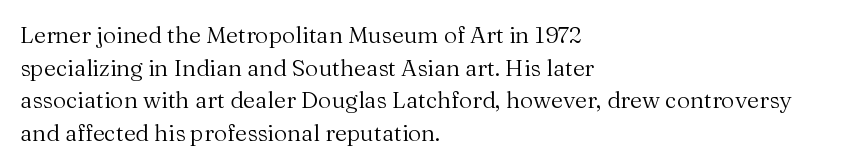
Characters follow at the spacing the type designer built in. The letterforms sit at book weight or below. Rendered with straight, roman letterforms. The rows are spaced the way most documents space them. The strip under each line holds only bare page.
